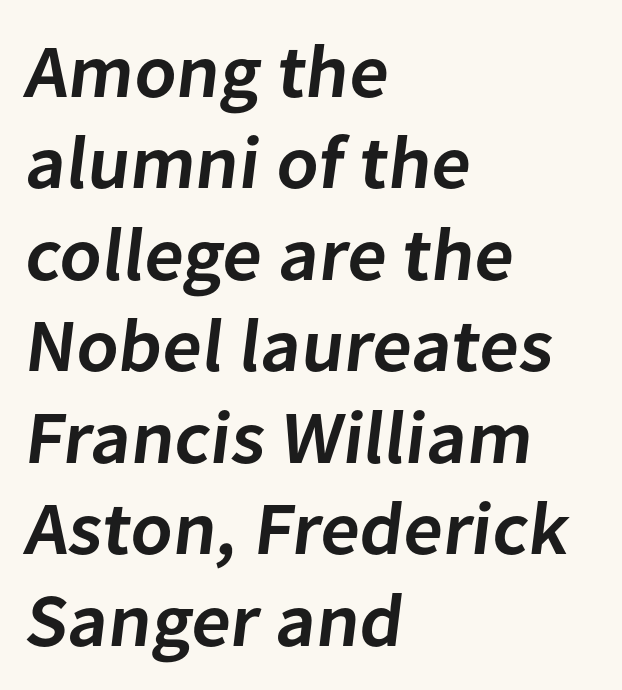
The image shows 75 px semibold sans-serif type; set left-aligned, line spacing 1.22x, normal letter spacing, not underlined; low stroke contrast and a medium x-height.
